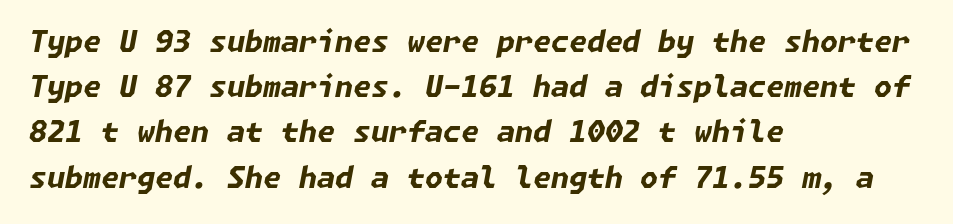
{"italic": "yes", "lean": "right", "slant_degrees": 11, "bold": "yes", "weight": "bold", "width": "normal", "stroke_contrast": "low", "x_height": "medium", "underline": "no", "align": "left", "line_spacing": "normal", "line_spacing_ratio": 1.56, "letter_spacing": "normal", "letter_spacing_em": 0.0, "glyph_px": 29}
